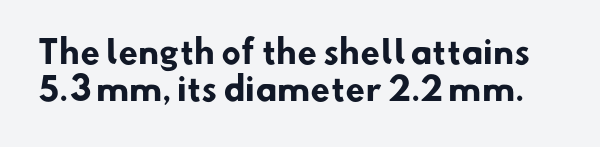
Heavy, bold letterforms. Students, note that the glyphs here touch the page at normal intervals. The face used here is proportionally spaced, like ordinary book or web type. Note: no serifs on the glyphs. The specimen omits any rule beneath the text block's lines.
